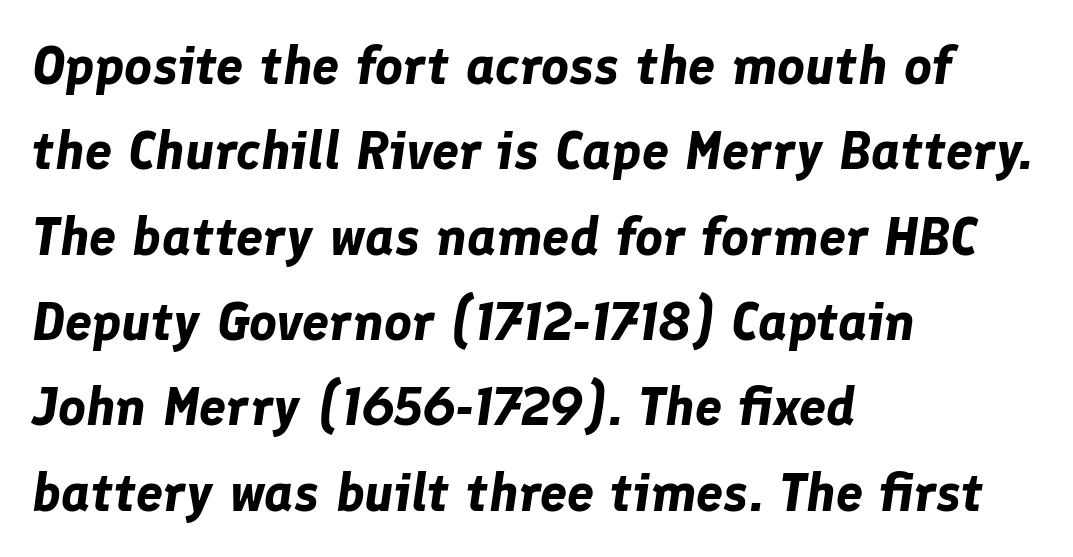
The image shows 54 px bold type, italic (leaning right); set left-aligned, normal line spacing (1.58x), normal letter spacing, not underlined; low stroke contrast and a medium x-height.
